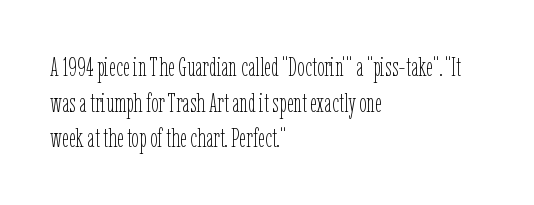
The image shows 27 px text type, upright; set left-aligned, normal line spacing (1.32x), normal letter spacing, not underlined.
